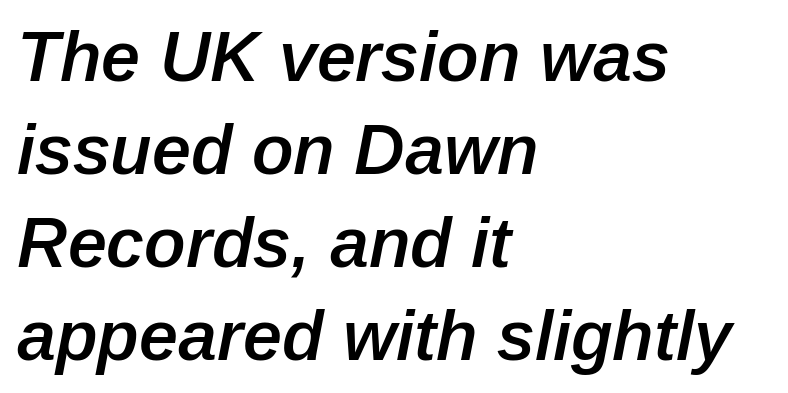
Q: Is the text bold? A: Semi-bold.
Q: Is the text italic (slanted)? A: Yes, it leans right by about 12 degrees.
Q: Is the text underlined? A: No.
Q: How is the paragraph aligned? A: Left-aligned.
Q: Is the spacing between letters normal or unusually wide? A: Normal.
Q: Is the spacing between lines tight, normal or loose? A: Normal.
Q: Width (condensed, normal, or wide)? A: Normal.
Q: Stroke contrast? A: Low.
Q: x-height? A: Medium.
Q: Monospaced? A: No.
